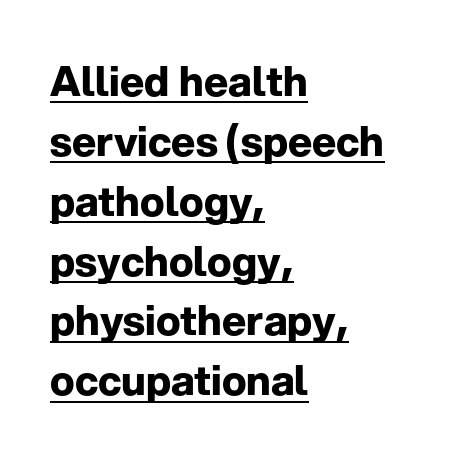
The image shows 41 px bold sans-serif type, upright; set left-aligned, normal line spacing (1.46x), normal letter spacing, underlined; low stroke contrast and a medium x-height.
